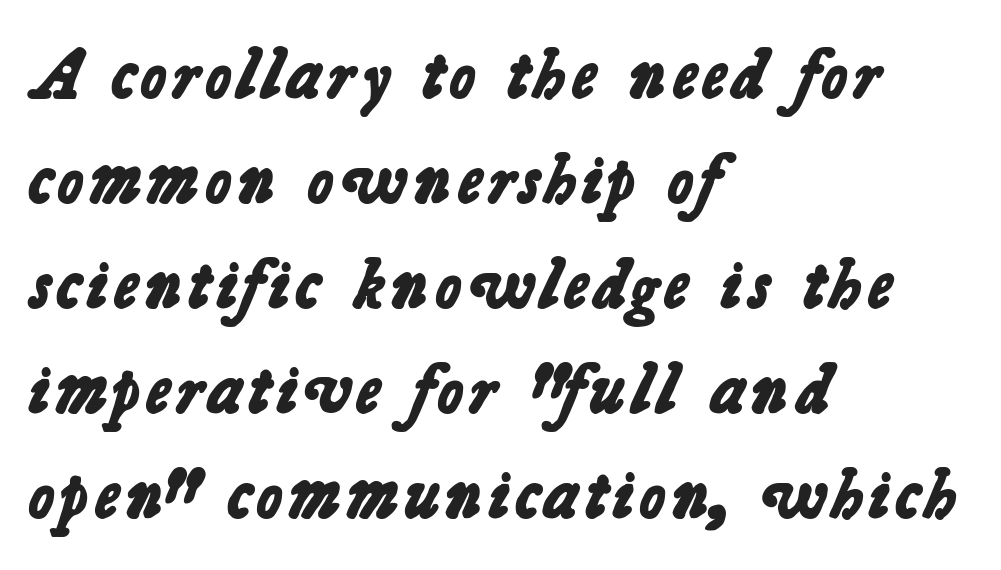
Q: Is the text bold? A: Yes.
Q: Is the typeface a serif or a sans-serif typeface? A: Sans-serif.
Q: Is the text underlined? A: No.
Q: How is the paragraph aligned? A: Left-aligned.
Q: Is the spacing between letters normal or unusually wide? A: Normal.
Q: Is the spacing between lines tight, normal or loose? A: Normal.
Q: Width (condensed, normal, or wide)? A: Normal.
Q: Stroke contrast? A: Low.
Q: x-height? A: Medium.
Q: Monospaced? A: No.
